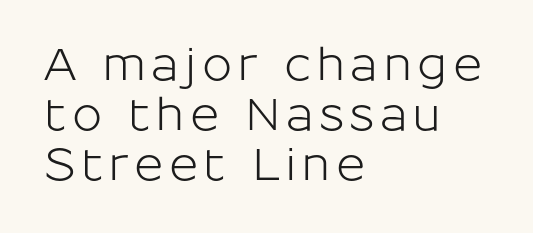
The image shows 45 px sans-serif type, upright; set left-aligned, tight line spacing (1.11x), not underlined; low stroke contrast and a medium x-height.
